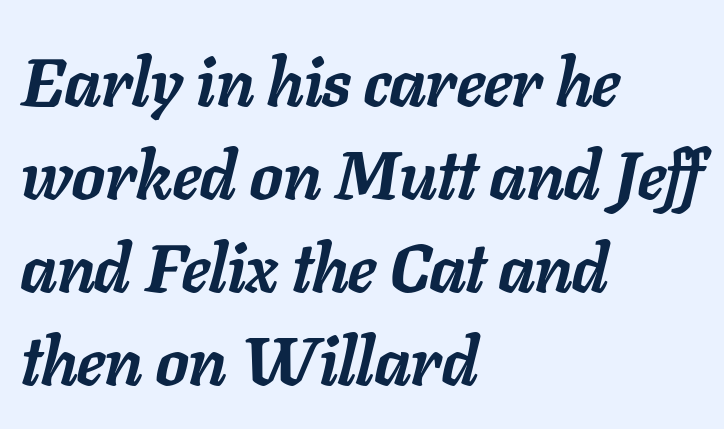
The rendering applies a slant to the glyphs. Character widths vary here, with narrow letters taking less room than wide ones. The type is set solid horizontally, with unmodified tracking. Evenly set lines give the paragraph a standard silhouette. The space beneath each line is pristine and unruled.
